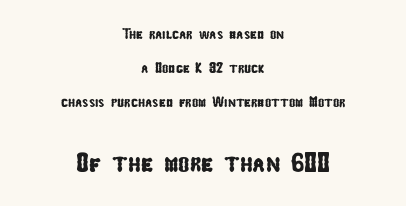
The image shows 27 px text type; set centered, loose line spacing (2.26x), normal letter spacing, not underlined; the second (bottom) block is 1.8x larger.
